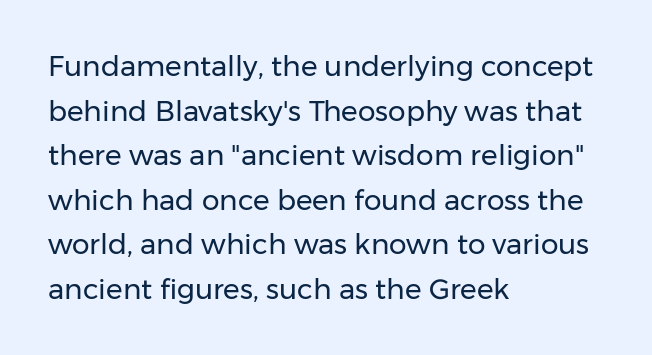
Q: Is the text bold? A: No.
Q: Is the text italic (slanted)? A: No, it is upright.
Q: Is the typeface a serif or a sans-serif typeface? A: Sans-serif.
Q: Is the text underlined? A: No.
Q: How is the paragraph aligned? A: Left-aligned.
Q: Is the spacing between letters normal or unusually wide? A: Normal.
Q: Is the spacing between lines tight, normal or loose? A: Normal.
Q: Width (condensed, normal, or wide)? A: Normal.
Q: Stroke contrast? A: Low.
Q: x-height? A: Medium.
Q: Monospaced? A: No.
